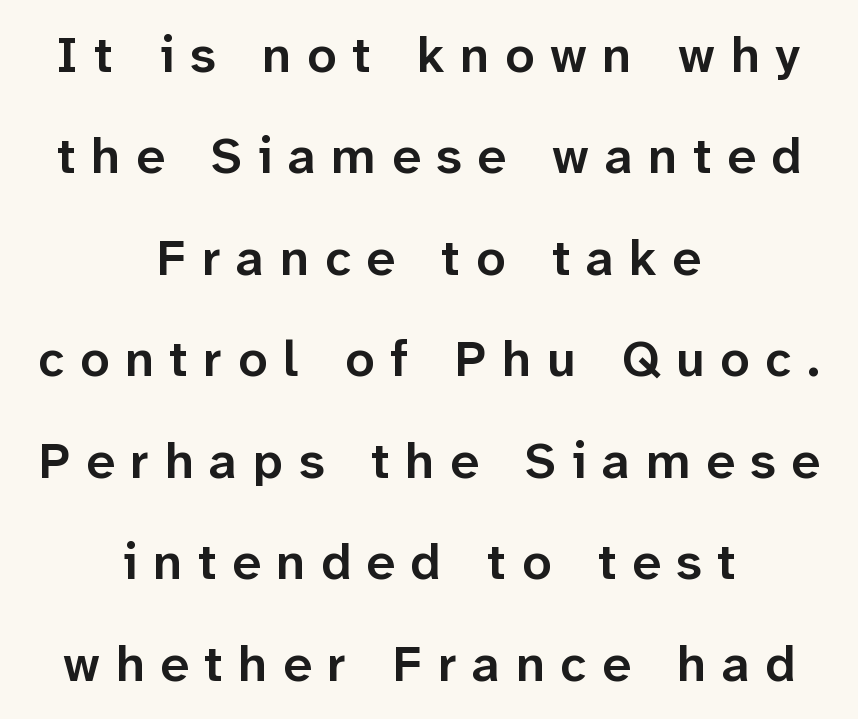
The image shows 51 px semibold sans-serif type, upright; set centered, loose line spacing (1.99x), unusually wide letter spacing (+0.31 em), not underlined; low stroke contrast and a medium x-height.
